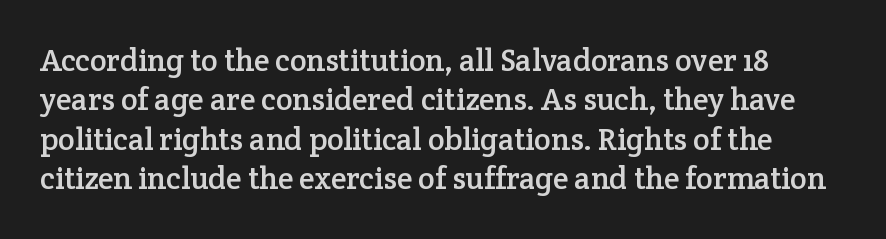
{"serif": "yes", "italic": "no", "width": "normal", "stroke_contrast": "low", "x_height": "medium", "monospaced": "no", "underline": "no", "line_spacing": "normal", "line_spacing_ratio": 1.27, "letter_spacing": "normal", "letter_spacing_em": 0.0, "glyph_px": 31}
